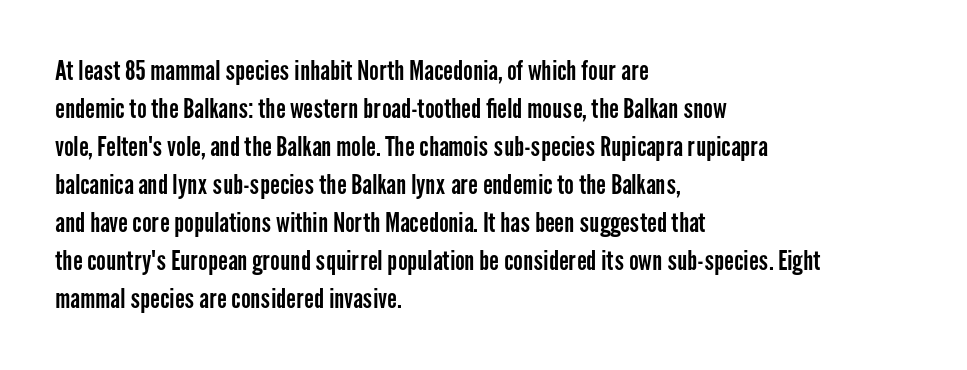
{"italic": "no", "underline": "no", "align": "left", "line_spacing": "normal", "line_spacing_ratio": 1.46, "letter_spacing": "normal", "letter_spacing_em": 0.0, "glyph_px": 26}
